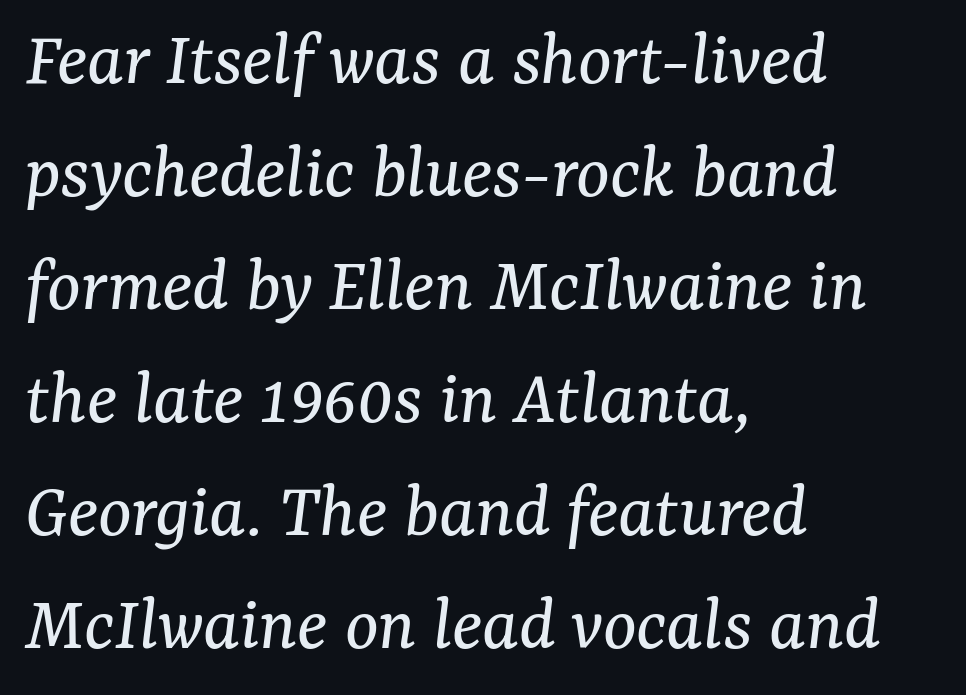
Q: Is the text bold? A: No.
Q: Is the text italic (slanted)? A: Yes, it leans right by about 7 degrees.
Q: Is the typeface a serif or a sans-serif typeface? A: Serif.
Q: Is the text underlined? A: No.
Q: How is the paragraph aligned? A: Left-aligned.
Q: Is the spacing between letters normal or unusually wide? A: Normal.
Q: Is the spacing between lines tight, normal or loose? A: Normal.
Q: Width (condensed, normal, or wide)? A: Normal.
Q: Stroke contrast? A: Medium.
Q: x-height? A: Medium.
Q: Monospaced? A: No.
